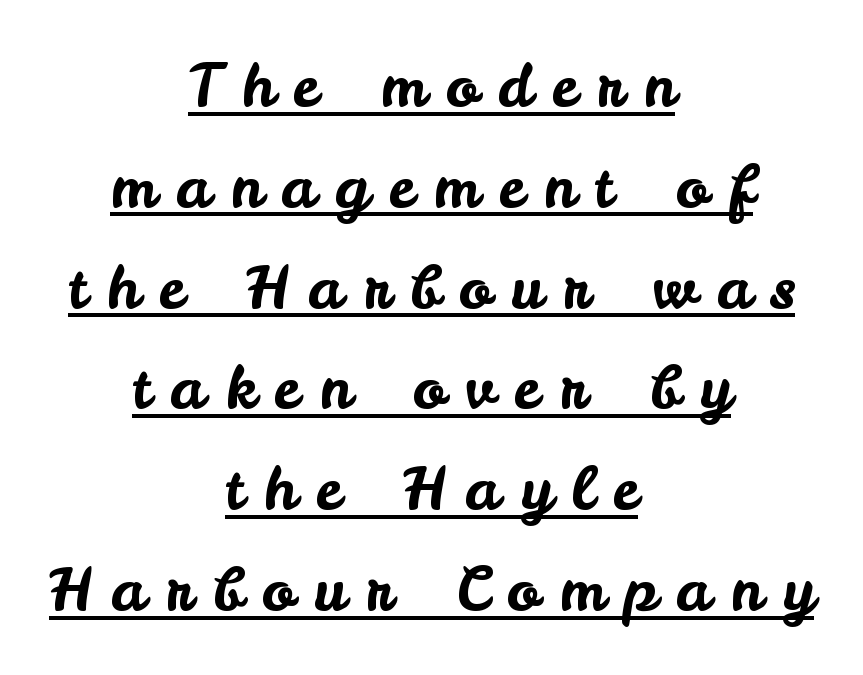
{"serif": "no", "width": "normal", "stroke_contrast": "low", "x_height": "small", "monospaced": "no", "underline": "yes", "align": "center", "line_spacing": "normal", "line_spacing_ratio": 1.68, "letter_spacing": "wide", "letter_spacing_em": 0.32, "glyph_px": 60}
